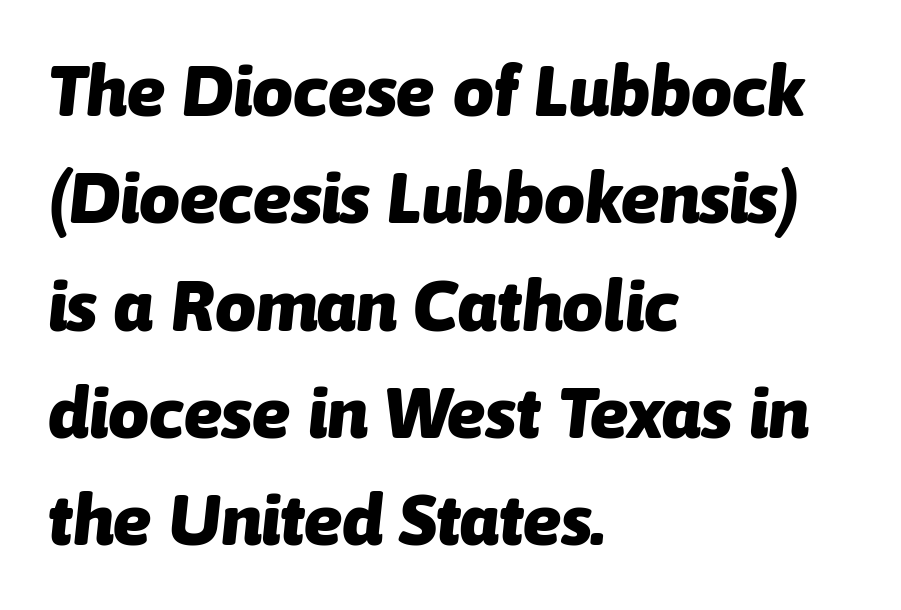
The image shows 72 px heavy type, italic (leaning right); set left-aligned, normal line spacing (1.49x), normal letter spacing, not underlined; low stroke contrast and a medium x-height.
